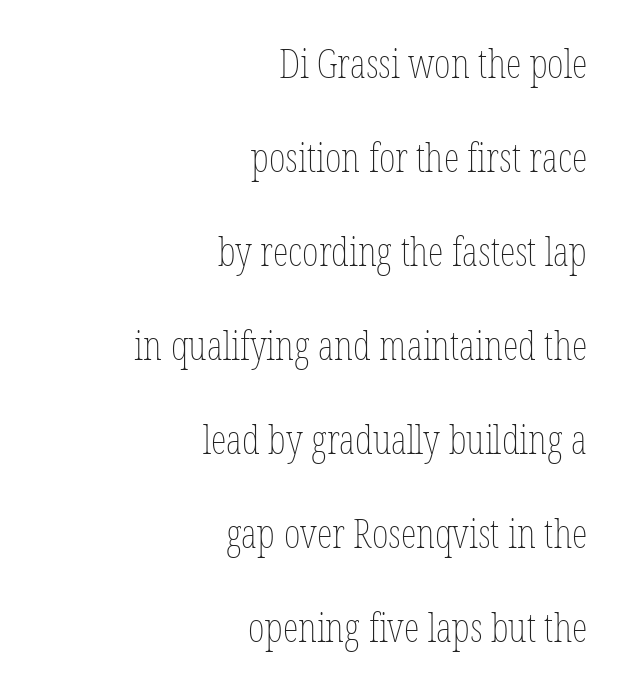
{"italic": "no", "bold": "no", "weight": "thin", "width": "condensed", "stroke_contrast": "low", "x_height": "medium", "monospaced": "no", "underline": "no", "align": "right", "line_spacing": "loose", "line_spacing_ratio": 2.35, "letter_spacing": "normal", "letter_spacing_em": 0.0, "glyph_px": 40}
